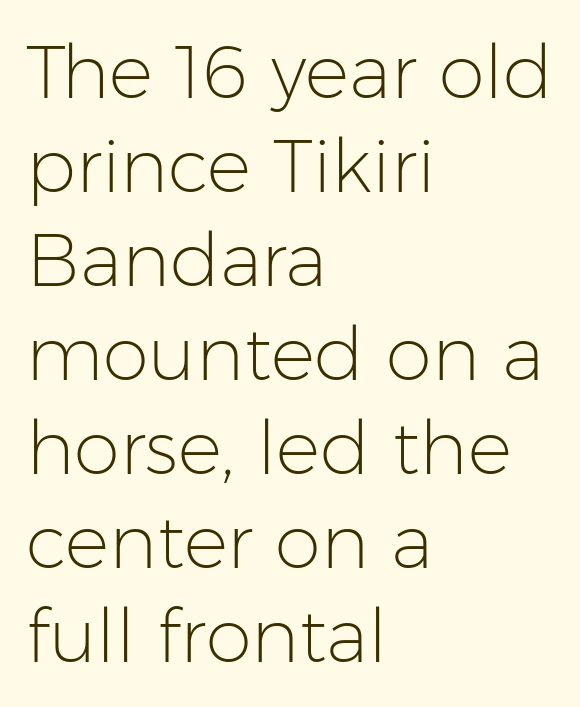
{"serif": "no", "italic": "no", "bold": "no", "weight": "light", "width": "normal", "stroke_contrast": "low", "x_height": "medium", "monospaced": "no", "underline": "no", "align": "left", "line_spacing": "normal", "line_spacing_ratio": 1.27, "letter_spacing": "normal", "letter_spacing_em": 0.0, "glyph_px": 74}
